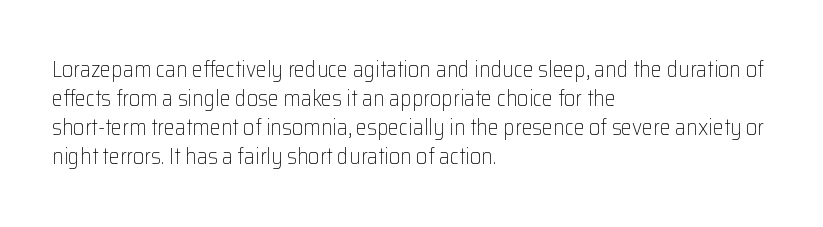
Q: Is the text bold? A: No.
Q: Is the text italic (slanted)? A: No, it is upright.
Q: Is the text underlined? A: No.
Q: How is the paragraph aligned? A: Left-aligned.
Q: Is the spacing between letters normal or unusually wide? A: Normal.
Q: Is the spacing between lines tight, normal or loose? A: Normal.
